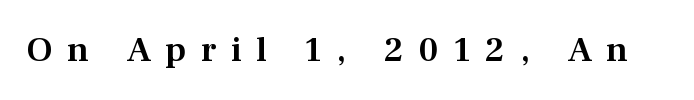
The image shows 35 px serif type, upright; set unusually wide letter spacing (+0.42 em), not underlined; medium stroke contrast and a medium x-height.
